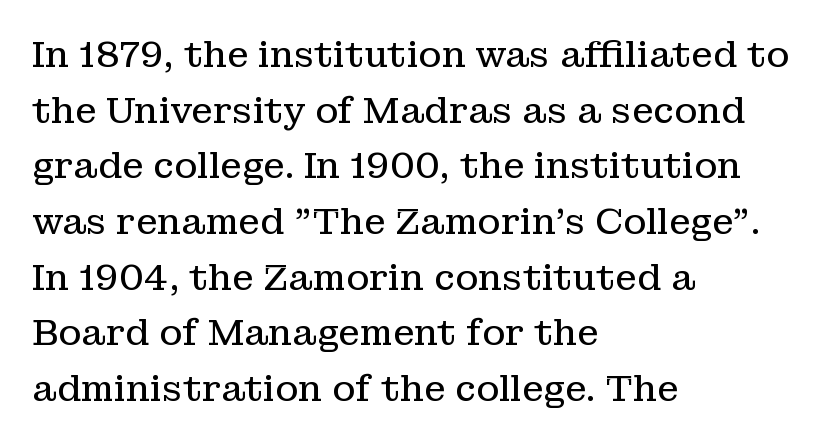
{"serif": "yes", "italic": "no", "bold": "no", "weight": "regular", "width": "normal", "stroke_contrast": "low", "x_height": "medium", "monospaced": "no", "underline": "no", "align": "left", "line_spacing": "normal", "line_spacing_ratio": 1.59, "letter_spacing": "normal", "letter_spacing_em": 0.0, "glyph_px": 35}
